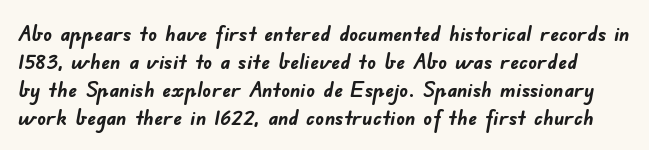
{"bold": "yes", "underline": "no", "line_spacing": "normal", "line_spacing_ratio": 1.28, "letter_spacing": "normal", "letter_spacing_em": 0.0, "glyph_px": 22}
